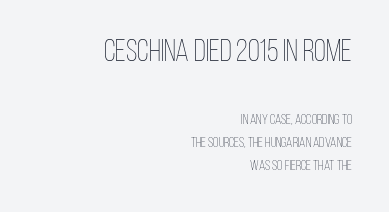
The image shows 31 px thin, condensed type, upright; set right-aligned, normal line spacing (1.65x), normal letter spacing, not underlined; the first (top) block is 2.21x larger; low stroke contrast and a large x-height.
